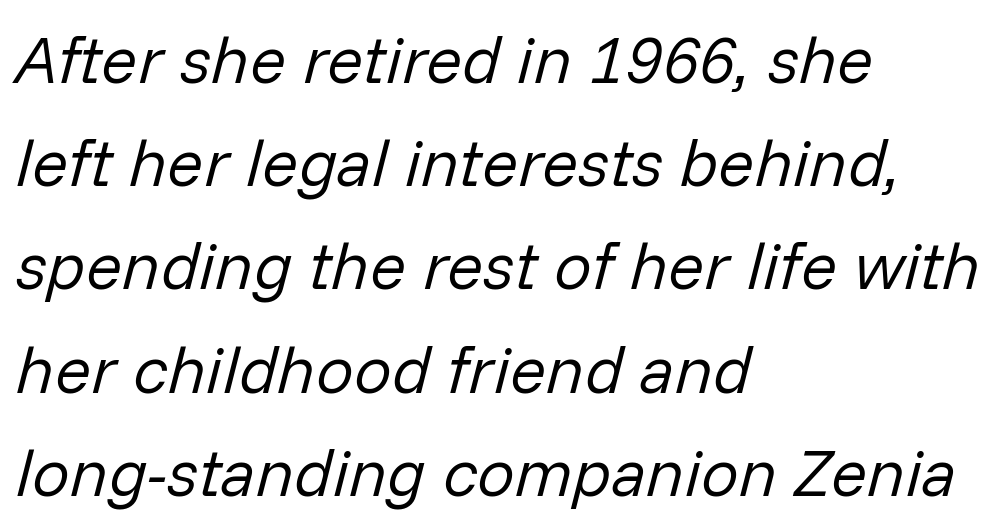
{"italic": "yes", "lean": "right", "slant_degrees": 14, "bold": "no", "weight": "regular", "width": "normal", "stroke_contrast": "low", "x_height": "medium", "monospaced": "no", "underline": "no", "align": "left", "line_spacing": "normal", "line_spacing_ratio": 1.54, "letter_spacing": "normal", "letter_spacing_em": 0.0, "glyph_px": 67}
